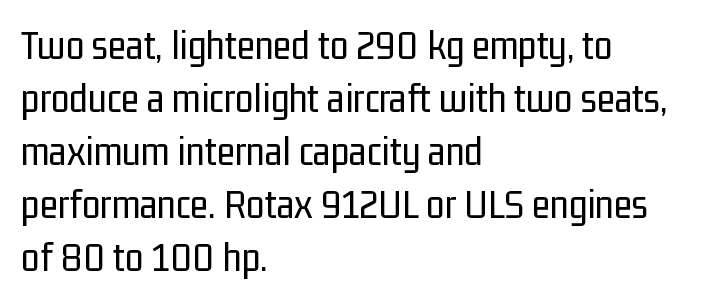
A typesetter would call this proportional, since set widths differ per character. Typographically, this falls in the sans-serif category. Letters have the restrained weight of plain body copy at most. In terms of leading, this rendering sits right in the middle. Standard letterfit; no display-style spreading of the glyphs.
